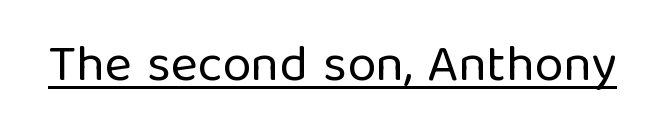
{"serif": "no", "italic": "no", "bold": "no", "weight": "regular", "width": "normal", "stroke_contrast": "low", "x_height": "medium", "monospaced": "no", "underline": "yes", "letter_spacing": "normal", "letter_spacing_em": 0.0, "glyph_px": 52}
